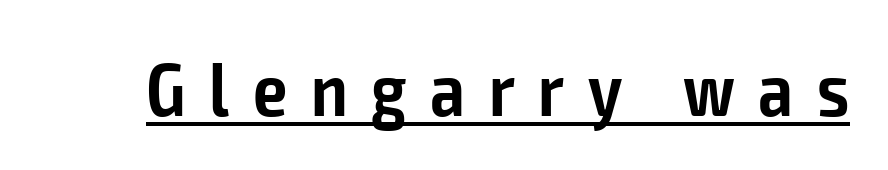
{"serif": "no", "italic": "no", "bold": "semi", "weight": "semibold", "width": "condensed", "stroke_contrast": "low", "x_height": "medium", "monospaced": "no", "underline": "yes", "letter_spacing": "wide", "letter_spacing_em": 0.31, "glyph_px": 76}
